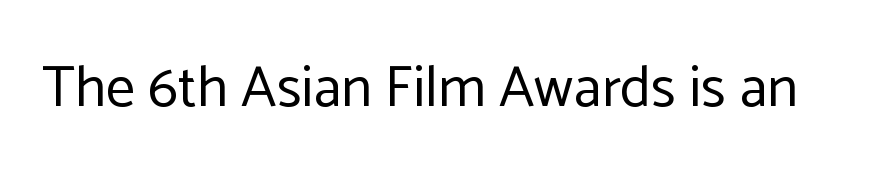
Q: Is the text bold? A: No.
Q: Is the text italic (slanted)? A: No, it is upright.
Q: Is the typeface a serif or a sans-serif typeface? A: Sans-serif.
Q: Is the text underlined? A: No.
Q: Is the spacing between letters normal or unusually wide? A: Normal.
Q: Width (condensed, normal, or wide)? A: Normal.
Q: Stroke contrast? A: Low.
Q: x-height? A: Medium.
Q: Monospaced? A: No.
